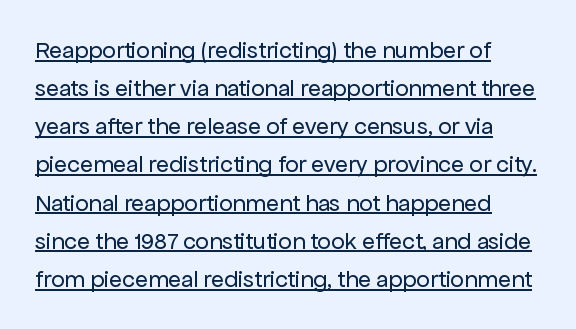
{"italic": "no", "bold": "no", "underline": "yes", "line_spacing": "normal", "line_spacing_ratio": 1.59, "letter_spacing": "normal", "letter_spacing_em": 0.0, "glyph_px": 24}
